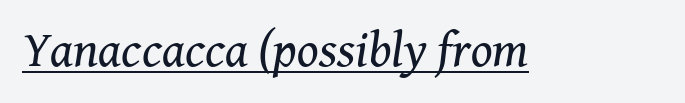
Q: Is the text bold? A: No.
Q: Is the text italic (slanted)? A: Yes, it leans right by about 8 degrees.
Q: Is the typeface a serif or a sans-serif typeface? A: Serif.
Q: Is the text underlined? A: Yes.
Q: Is the spacing between letters normal or unusually wide? A: Normal.
Q: Width (condensed, normal, or wide)? A: Normal.
Q: Stroke contrast? A: Medium.
Q: x-height? A: Medium.
Q: Monospaced? A: No.
